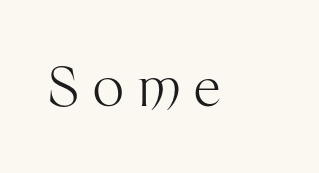
Proportional: the letters do not fall into vertical columns. Classification — sans serif. Look at the tracking — it's clearly loosened, letters drifting apart. Descender tails drop into unmarked territory. Posture: upright roman. This reads as an unemphasized weight, regular at the heaviest.
